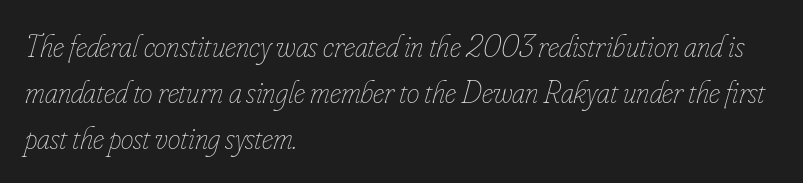
The image shows 32 px thin, condensed type, italic (leaning right); set left-aligned, normal line spacing (1.43x), normal letter spacing, not underlined; low stroke contrast and a small x-height.
